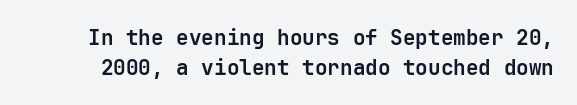
{"italic": "no", "bold": "yes", "underline": "no", "line_spacing": "normal", "line_spacing_ratio": 1.41, "letter_spacing": "normal", "letter_spacing_em": 0.0, "glyph_px": 21}
